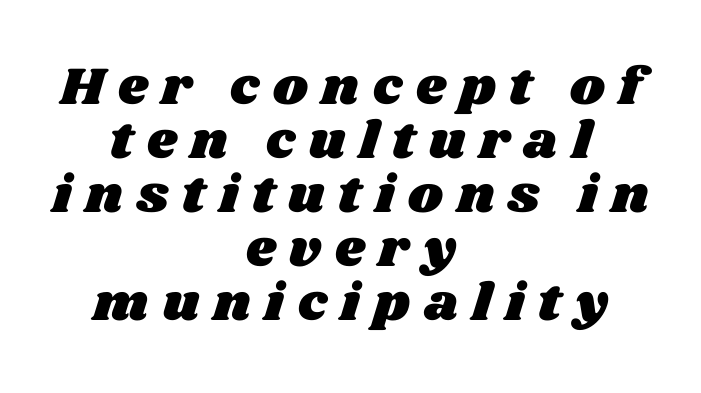
{"width": "wide", "stroke_contrast": "medium", "x_height": "large", "monospaced": "no", "underline": "no", "align": "center", "line_spacing": "tight", "line_spacing_ratio": 1.02, "letter_spacing": "wide", "letter_spacing_em": 0.26, "glyph_px": 53}
